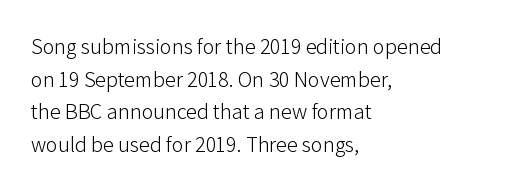
The image shows 22 px text type, upright; set left-aligned, normal line spacing (1.48x), normal letter spacing, not underlined.
